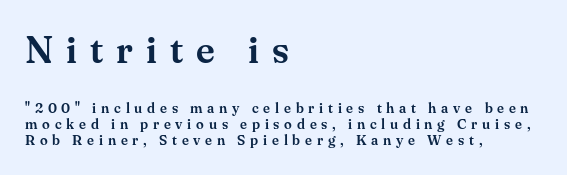
{"serif": "yes", "italic": "no", "width": "normal", "stroke_contrast": "medium", "x_height": "small", "monospaced": "no", "underline": "no", "align": "left", "line_spacing": "tight", "line_spacing_ratio": 1.15, "letter_spacing": "wide", "letter_spacing_em": 0.34, "larger_block": "first", "size_ratio": 2.71, "glyph_px": 38}
